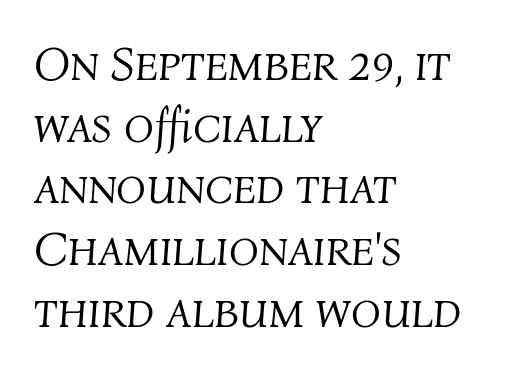
Is this a heavy cut? Hardly; it is regular or lighter. This sample uses plain, unmodified letter spacing. You can tell it's italic because the verticals aren't actually vertical. Baseline-to-baseline distance is the conventional proportion of letter height. The face used here is proportionally spaced, like ordinary book or web type.
